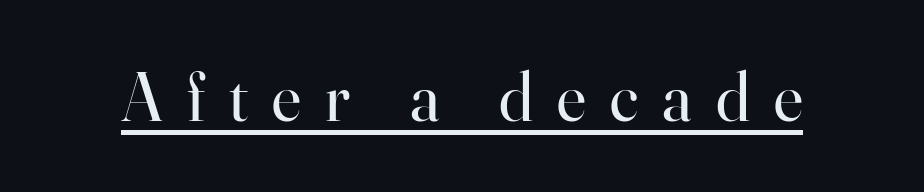
Q: Is the text bold? A: No.
Q: Is the text italic (slanted)? A: No, it is upright.
Q: Is the typeface a serif or a sans-serif typeface? A: Serif.
Q: Is the text underlined? A: Yes.
Q: Is the spacing between letters normal or unusually wide? A: Unusually wide.
Q: Width (condensed, normal, or wide)? A: Normal.
Q: Stroke contrast? A: High.
Q: x-height? A: Small.
Q: Monospaced? A: No.
